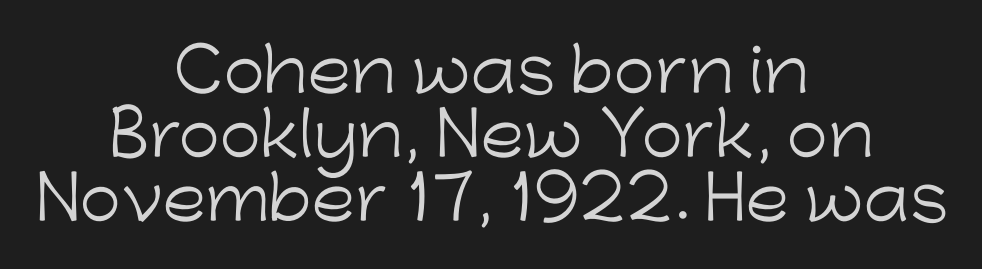
Q: Is the text bold? A: No.
Q: Is the text italic (slanted)? A: No, it is upright.
Q: Is the typeface a serif or a sans-serif typeface? A: Sans-serif.
Q: Is the text underlined? A: No.
Q: How is the paragraph aligned? A: Centered.
Q: Is the spacing between letters normal or unusually wide? A: Normal.
Q: Is the spacing between lines tight, normal or loose? A: Tight.
Q: Width (condensed, normal, or wide)? A: Normal.
Q: Stroke contrast? A: Low.
Q: x-height? A: Medium.
Q: Monospaced? A: No.
